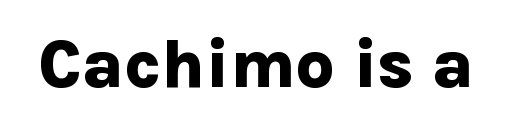
{"serif": "no", "italic": "no", "bold": "yes", "weight": "bold", "width": "normal", "stroke_contrast": "low", "x_height": "medium", "monospaced": "no", "underline": "no", "letter_spacing": "normal", "letter_spacing_em": 0.0, "glyph_px": 68}
